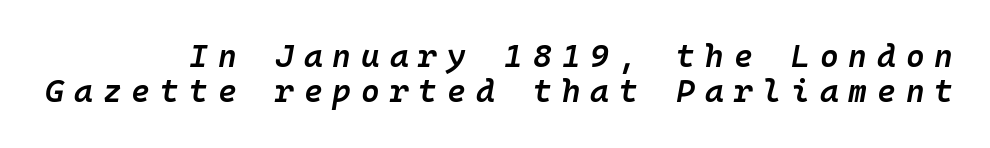
The image shows 32 px semibold type, italic (leaning right), monospaced; set tight line spacing (1.1x), unusually wide letter spacing (+0.31 em), not underlined; low stroke contrast and a medium x-height.
